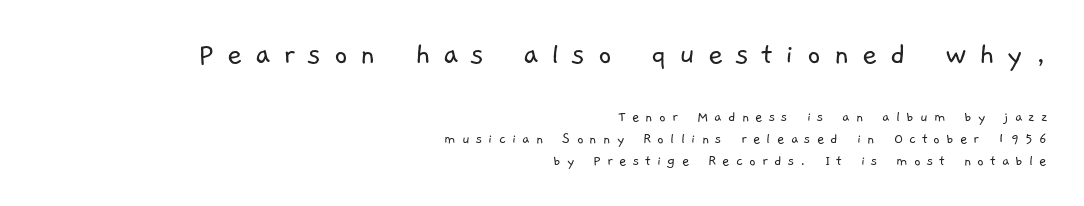
A student would notice the top passage is typeset larger than what follows. A typesetter would call this proportional, since set widths differ per character. Look at the bottom of the vertical strokes: they stop flat, with no serifs. Type without underlining.
